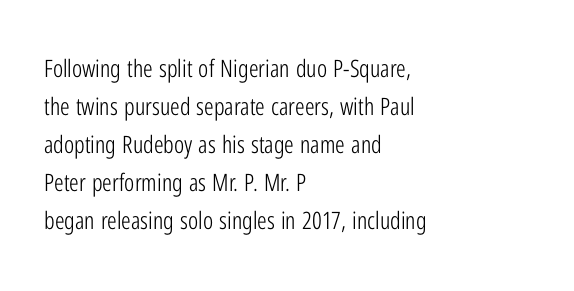
Q: Is the text bold? A: No.
Q: Is the text italic (slanted)? A: No, it is upright.
Q: Is the text underlined? A: No.
Q: How is the paragraph aligned? A: Left-aligned.
Q: Is the spacing between letters normal or unusually wide? A: Normal.
Q: Is the spacing between lines tight, normal or loose? A: Normal.
